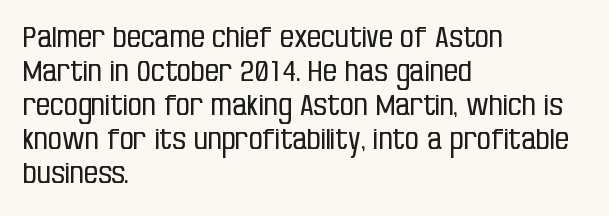
Vertical strokes here are truly vertical. Heft: none added — not bold. Here the designer chose a conventional face with non-uniform glyph widths. There is no visible air inserted between adjacent glyphs. Regarding serifs, this sample does without them. Underline: absent.
